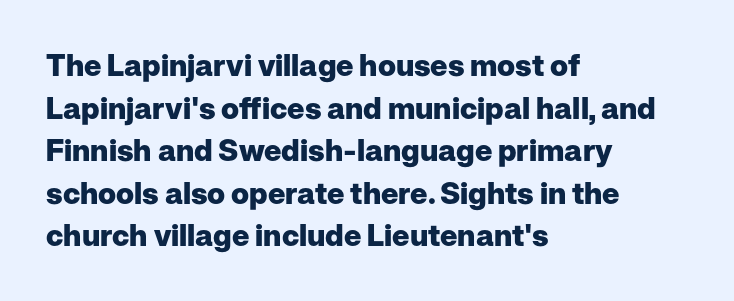
{"serif": "no", "italic": "no", "bold": "yes", "weight": "heavy", "width": "normal", "stroke_contrast": "low", "x_height": "medium", "monospaced": "no", "underline": "no", "align": "left", "line_spacing": "normal", "line_spacing_ratio": 1.42, "letter_spacing": "normal", "letter_spacing_em": 0.0, "glyph_px": 30}
